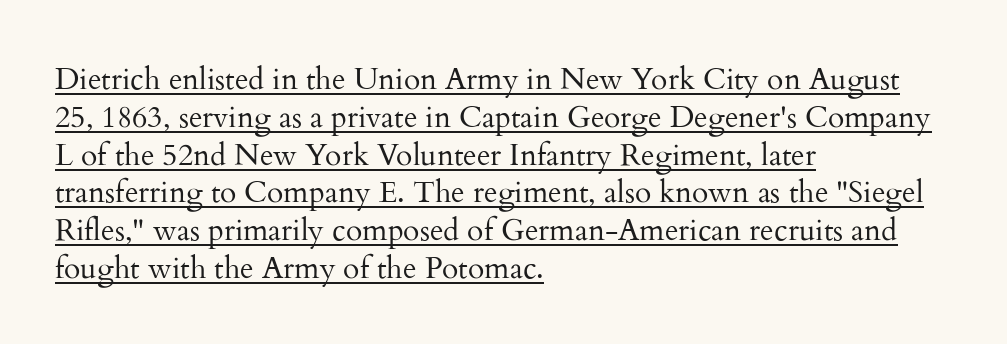
Q: Is the text bold? A: No.
Q: Is the text italic (slanted)? A: No, it is upright.
Q: Is the typeface a serif or a sans-serif typeface? A: Serif.
Q: Is the text underlined? A: Yes.
Q: How is the paragraph aligned? A: Left-aligned.
Q: Is the spacing between letters normal or unusually wide? A: Normal.
Q: Is the spacing between lines tight, normal or loose? A: Normal.
Q: Width (condensed, normal, or wide)? A: Normal.
Q: Stroke contrast? A: Medium.
Q: x-height? A: Small.
Q: Monospaced? A: No.
